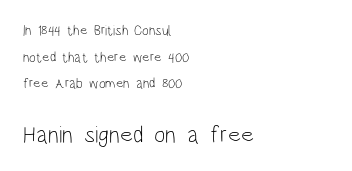
{"italic": "no", "bold": "no", "underline": "no", "align": "left", "line_spacing": "loose", "line_spacing_ratio": 1.91, "letter_spacing": "normal", "letter_spacing_em": 0.0, "larger_block": "second", "size_ratio": 1.71, "glyph_px": 24}
